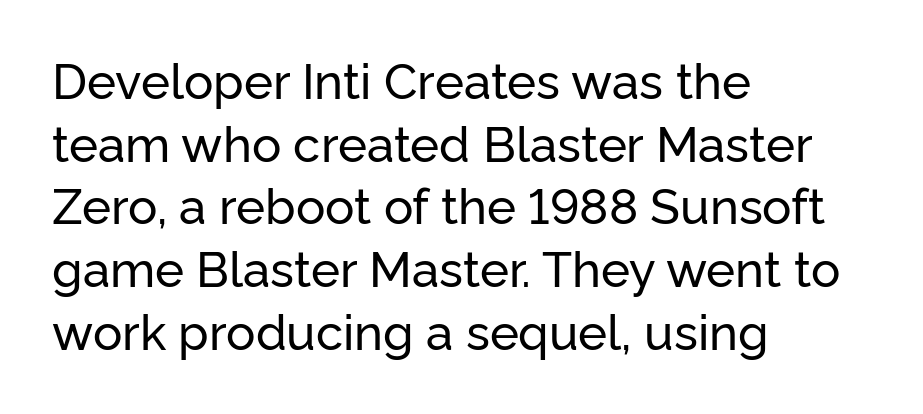
{"serif": "no", "italic": "no", "width": "normal", "stroke_contrast": "low", "x_height": "medium", "monospaced": "no", "underline": "no", "align": "left", "line_spacing": "normal", "line_spacing_ratio": 1.28, "letter_spacing": "normal", "letter_spacing_em": 0.0, "glyph_px": 49}
